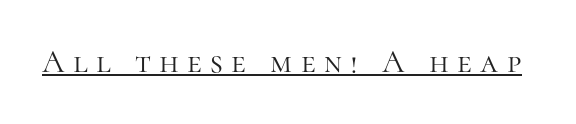
The image shows 32 px light serif type, upright; set unusually wide letter spacing (+0.26 em), underlined; high stroke contrast and a medium x-height.
